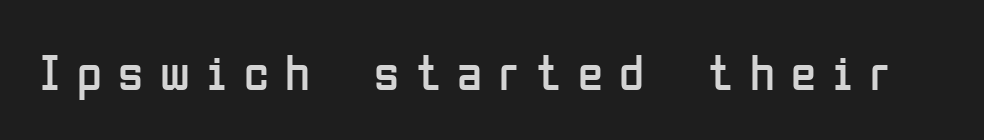
Q: Is the text bold? A: No.
Q: Is the text italic (slanted)? A: No, it is upright.
Q: Is the typeface a serif or a sans-serif typeface? A: Sans-serif.
Q: Is the text underlined? A: No.
Q: Is the spacing between letters normal or unusually wide? A: Unusually wide.
Q: Width (condensed, normal, or wide)? A: Condensed.
Q: Stroke contrast? A: Low.
Q: x-height? A: Medium.
Q: Monospaced? A: No.
